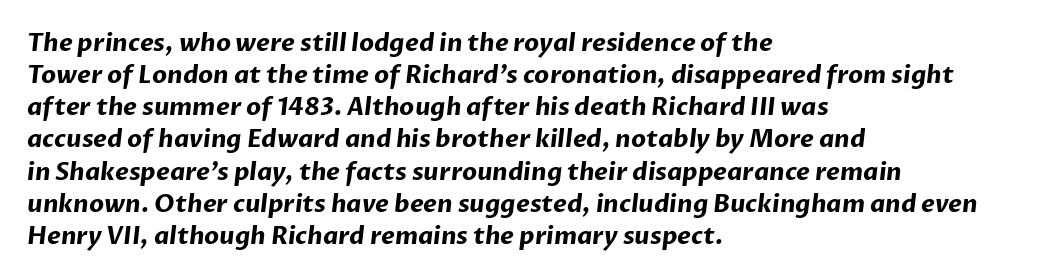
{"bold": "yes", "underline": "no", "align": "left", "line_spacing": "normal", "line_spacing_ratio": 1.34, "letter_spacing": "normal", "letter_spacing_em": 0.0, "glyph_px": 24}
